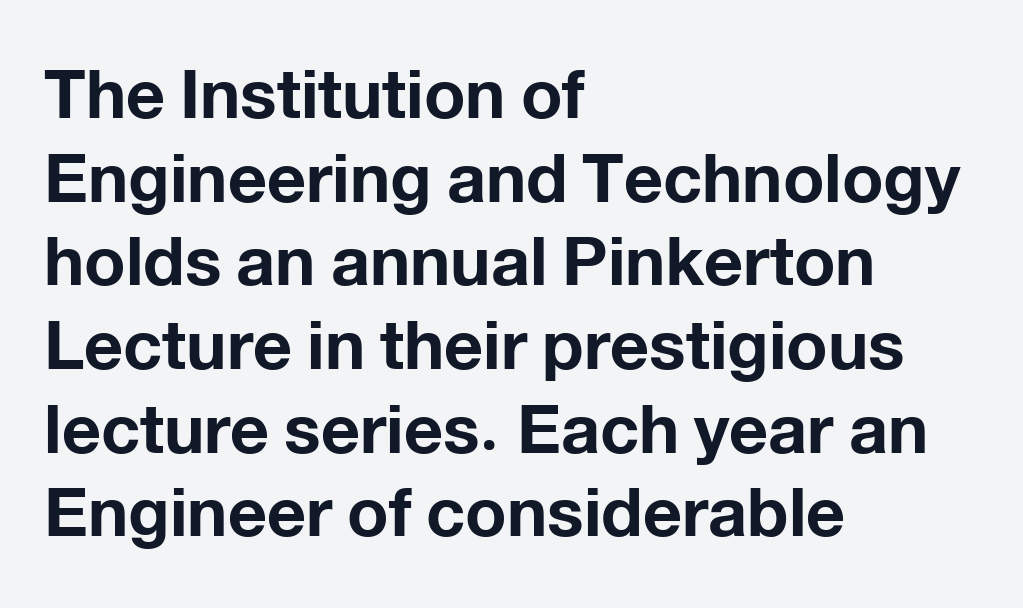
Q: Is the text bold? A: Yes.
Q: Is the text italic (slanted)? A: No, it is upright.
Q: Is the typeface a serif or a sans-serif typeface? A: Sans-serif.
Q: Is the text underlined? A: No.
Q: How is the paragraph aligned? A: Left-aligned.
Q: Is the spacing between letters normal or unusually wide? A: Normal.
Q: Width (condensed, normal, or wide)? A: Normal.
Q: Stroke contrast? A: Low.
Q: x-height? A: Medium.
Q: Monospaced? A: No.
